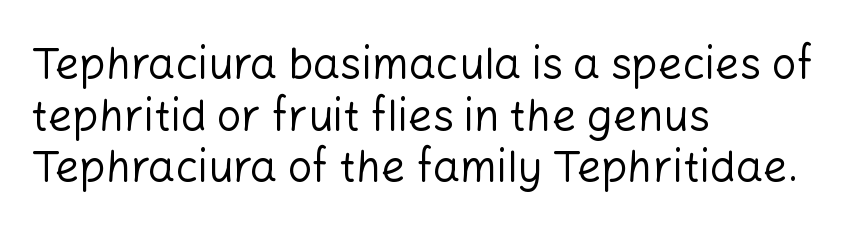
{"serif": "no", "italic": "no", "bold": "no", "weight": "regular", "width": "normal", "stroke_contrast": "low", "x_height": "medium", "monospaced": "no", "underline": "no", "align": "left", "line_spacing_ratio": 1.2, "letter_spacing": "normal", "letter_spacing_em": 0.0, "glyph_px": 43}
